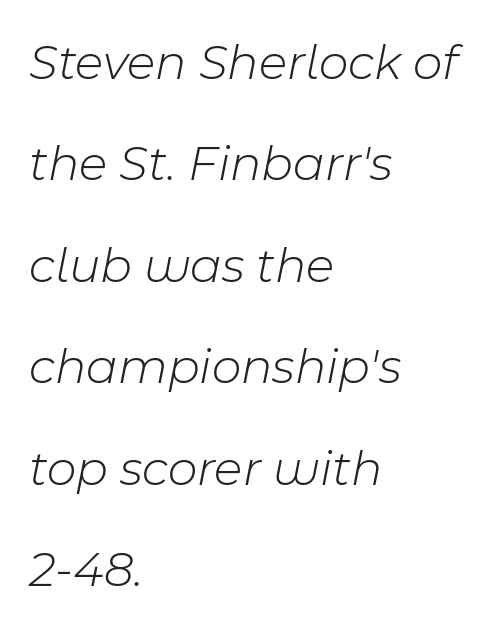
{"italic": "yes", "lean": "right", "slant_degrees": 11, "bold": "no", "weight": "light", "width": "normal", "stroke_contrast": "low", "x_height": "medium", "monospaced": "no", "underline": "no", "align": "left", "line_spacing": "loose", "line_spacing_ratio": 1.99, "letter_spacing": "normal", "letter_spacing_em": 0.0, "glyph_px": 51}
